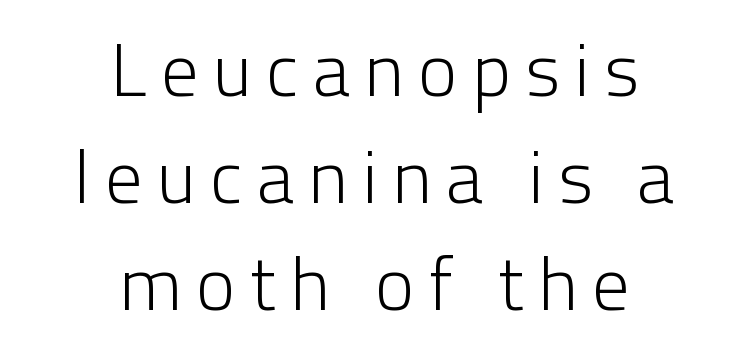
The image shows 75 px light sans-serif type, upright; set centered, normal line spacing (1.43x), not underlined; low stroke contrast and a medium x-height.
